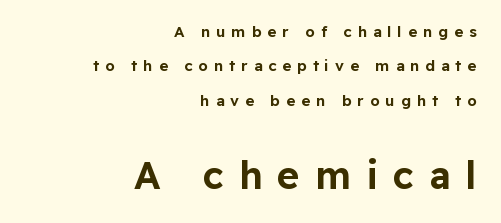
Q: Is the text italic (slanted)? A: No, it is upright.
Q: Is the typeface a serif or a sans-serif typeface? A: Sans-serif.
Q: Is the text underlined? A: No.
Q: How is the paragraph aligned? A: Right-aligned.
Q: Is the spacing between letters normal or unusually wide? A: Unusually wide.
Q: Is the spacing between lines tight, normal or loose? A: Loose.
Q: Which block of text is set in a larger size, the first (top) or the second (bottom)? A: The second (bottom) one.
Q: Width (condensed, normal, or wide)? A: Normal.
Q: Stroke contrast? A: Low.
Q: x-height? A: Medium.
Q: Monospaced? A: No.
